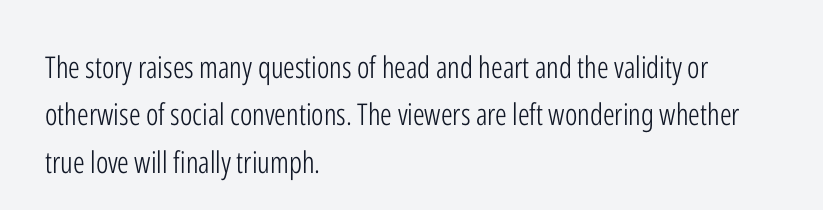
The image shows 30 px light, condensed sans-serif type, upright; set left-aligned, normal line spacing (1.58x), normal letter spacing, not underlined; low stroke contrast and a medium x-height.
